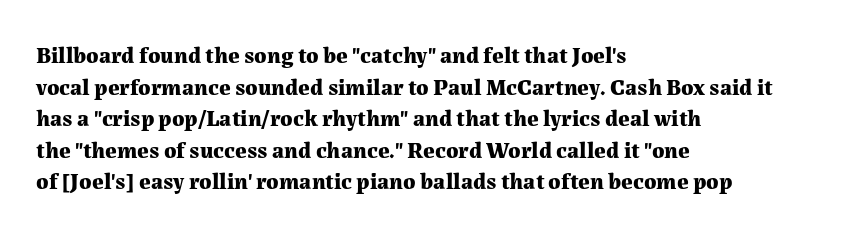
Q: Is the text bold? A: Yes.
Q: Is the text italic (slanted)? A: No, it is upright.
Q: Is the text underlined? A: No.
Q: How is the paragraph aligned? A: Left-aligned.
Q: Is the spacing between letters normal or unusually wide? A: Normal.
Q: Is the spacing between lines tight, normal or loose? A: Normal.
